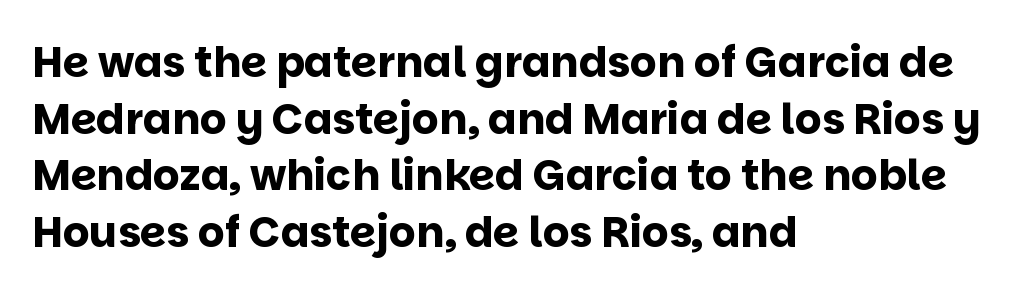
Q: Is the text bold? A: Yes.
Q: Is the text italic (slanted)? A: No, it is upright.
Q: Is the typeface a serif or a sans-serif typeface? A: Sans-serif.
Q: Is the text underlined? A: No.
Q: How is the paragraph aligned? A: Left-aligned.
Q: Is the spacing between letters normal or unusually wide? A: Normal.
Q: Is the spacing between lines tight, normal or loose? A: Normal.
Q: Width (condensed, normal, or wide)? A: Normal.
Q: Stroke contrast? A: Low.
Q: x-height? A: Large.
Q: Monospaced? A: No.
